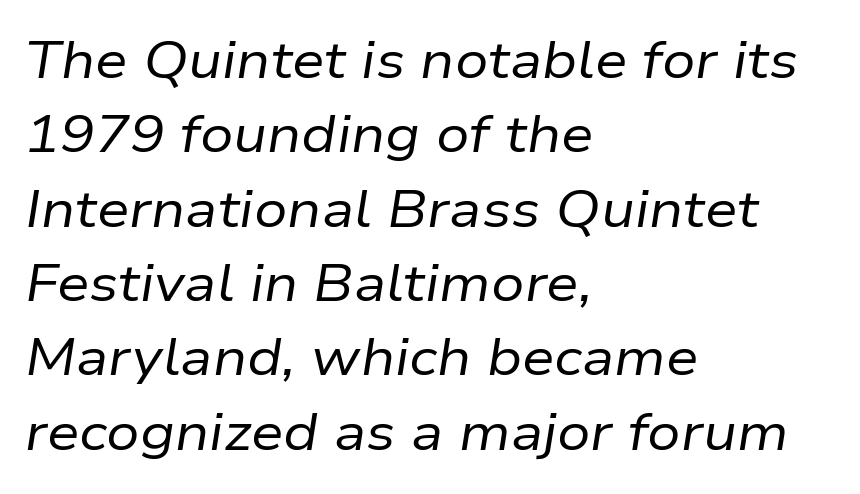
The typesetter chose a ragged-right arrangement here. Vertical stems look standard width or narrower in stroke. The gap between lines stays unmarked. Spacing between characters is what you'd get straight out of the box. The rendering uses natural spacing where letterforms have individual widths. Baseline-to-baseline distance is the conventional proportion of letter height.
